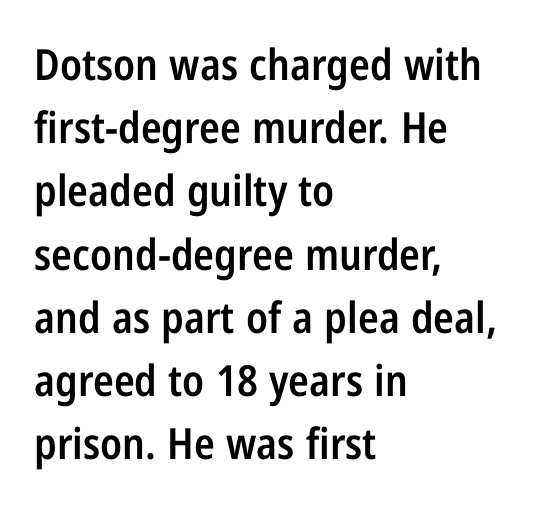
Nope, no serifs anywhere on these letters. Quick note: not italic, upright. Rows of type keep a routine distance in the vertical direction. A somewhat darkened texture: the type is semibold rather than bold. The lines are quadded left. Do the characters align in a grid? No, the font is proportional.
